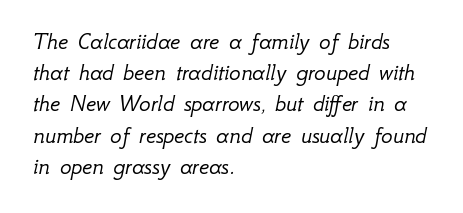
{"italic": "yes", "lean": "right", "slant_degrees": 12, "bold": "no", "underline": "no", "align": "left", "line_spacing": "normal", "line_spacing_ratio": 1.3, "letter_spacing": "normal", "letter_spacing_em": 0.0, "glyph_px": 24}
